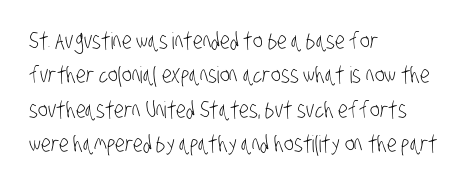
{"bold": "no", "underline": "no", "align": "left", "line_spacing": "normal", "line_spacing_ratio": 1.5, "letter_spacing": "normal", "letter_spacing_em": 0.0, "glyph_px": 23}
